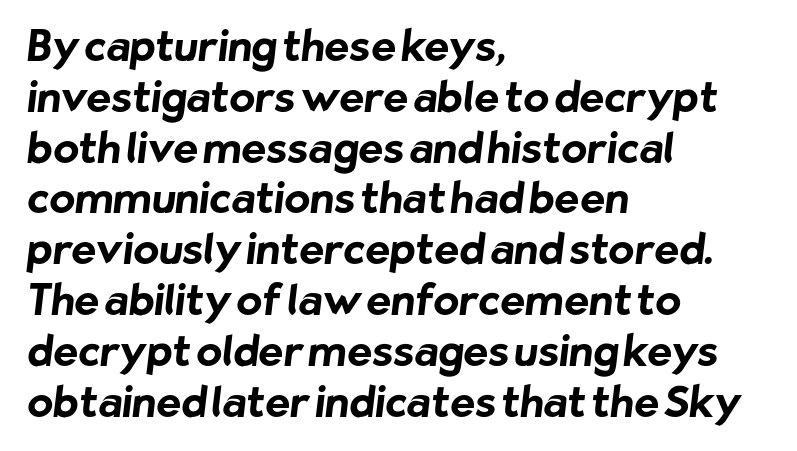
A student would call this left alignment; a typographer would say flush left, rag right. Honestly, the letter spacing is just normal — you wouldn't notice it. Proportional: the letters do not fall into vertical columns. Type without underlining.
